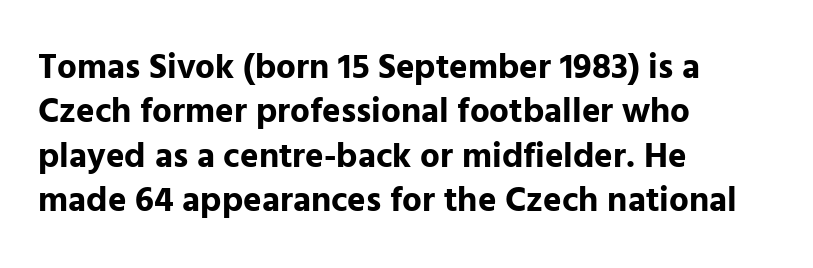
The image shows 35 px bold sans-serif type, upright; set left-aligned, normal line spacing (1.27x), normal letter spacing, not underlined; low stroke contrast and a medium x-height.
